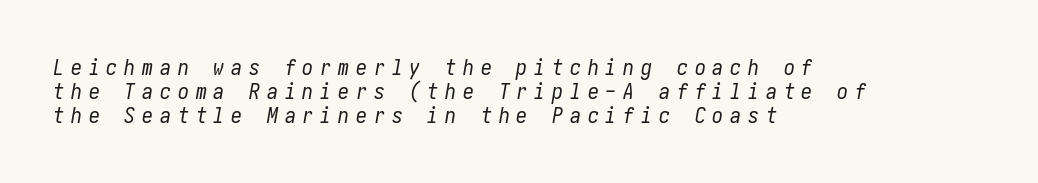
The strip under each line holds only bare page. Nothing heavy about these letters — not bold at all. The designer dialed line spacing down below the default. These lines stack with their left ends in a neat column. You can tell it's italic because the verticals aren't actually vertical. Words appear elongated and porous because spacing is wide.
